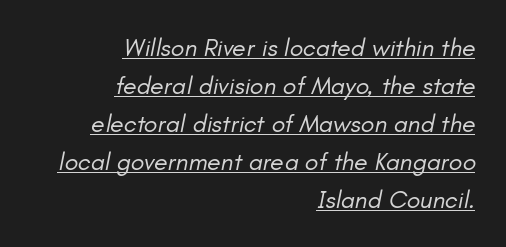
Each new line begins a customary step beneath the previous one. Descenders here cross a horizontal rule under the line. Words appear dense and cohesive because spacing is normal. Posture: slanted. The letterforms sit at book weight or below.
